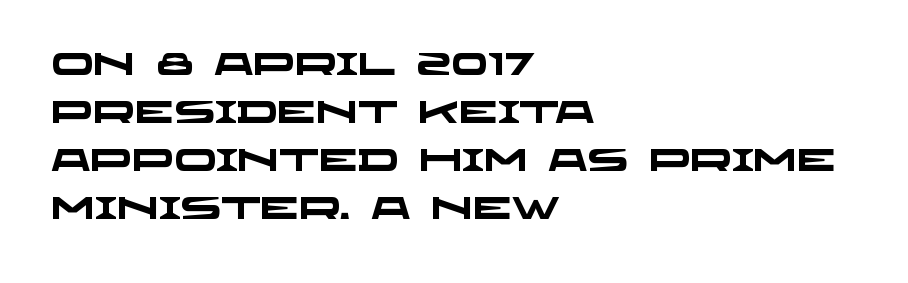
Q: Is the text bold? A: Yes.
Q: Is the typeface a serif or a sans-serif typeface? A: Sans-serif.
Q: Is the text underlined? A: No.
Q: How is the paragraph aligned? A: Left-aligned.
Q: Is the spacing between letters normal or unusually wide? A: Normal.
Q: Is the spacing between lines tight, normal or loose? A: Normal.
Q: Width (condensed, normal, or wide)? A: Wide.
Q: Stroke contrast? A: Low.
Q: x-height? A: Large.
Q: Monospaced? A: No.
